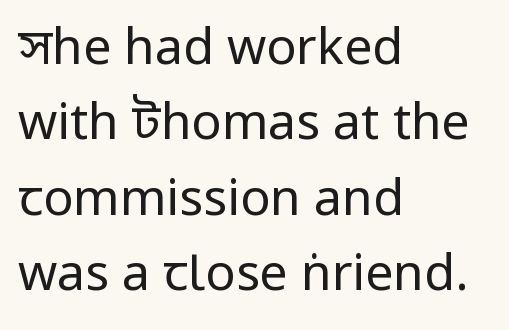
Q: Is the text bold? A: No.
Q: Is the text italic (slanted)? A: No, it is upright.
Q: Is the typeface a serif or a sans-serif typeface? A: Sans-serif.
Q: Is the text underlined? A: No.
Q: How is the paragraph aligned? A: Left-aligned.
Q: Is the spacing between letters normal or unusually wide? A: Normal.
Q: Is the spacing between lines tight, normal or loose? A: Normal.
Q: Width (condensed, normal, or wide)? A: Condensed.
Q: Stroke contrast? A: Low.
Q: x-height? A: Large.
Q: Monospaced? A: No.
